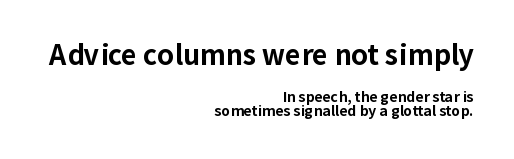
The image shows 27 px bold type, upright; set right-aligned, tight line spacing (0.98x), normal letter spacing, not underlined; the first (top) block is 1.93x larger.
